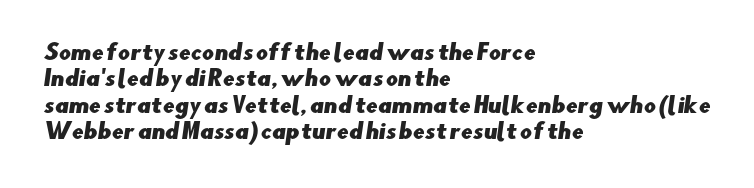
The lines sit at an ordinary, default distance from one another. A clean baseline with only descenders dipping below it. Is the letter spacing exaggerated? No — it looks like the ordinary default. One-word summary of the alignment: left.
